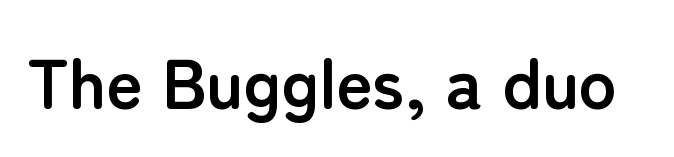
Emphasis by weight is at full strength: bold. Tall strokes in this sample are plumb rather than angled. The passage shown is not underscored anywhere. What stands out about the letter spacing? Nothing — it is the standard amount. You could not count columns in this text — the font is proportionally spaced.
